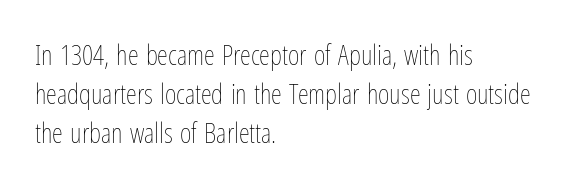
Q: Is the text bold? A: No.
Q: Is the text italic (slanted)? A: No, it is upright.
Q: Is the text underlined? A: No.
Q: How is the paragraph aligned? A: Left-aligned.
Q: Is the spacing between letters normal or unusually wide? A: Normal.
Q: Is the spacing between lines tight, normal or loose? A: Normal.
Q: Width (condensed, normal, or wide)? A: Condensed.
Q: Stroke contrast? A: Low.
Q: x-height? A: Medium.
Q: Monospaced? A: No.
